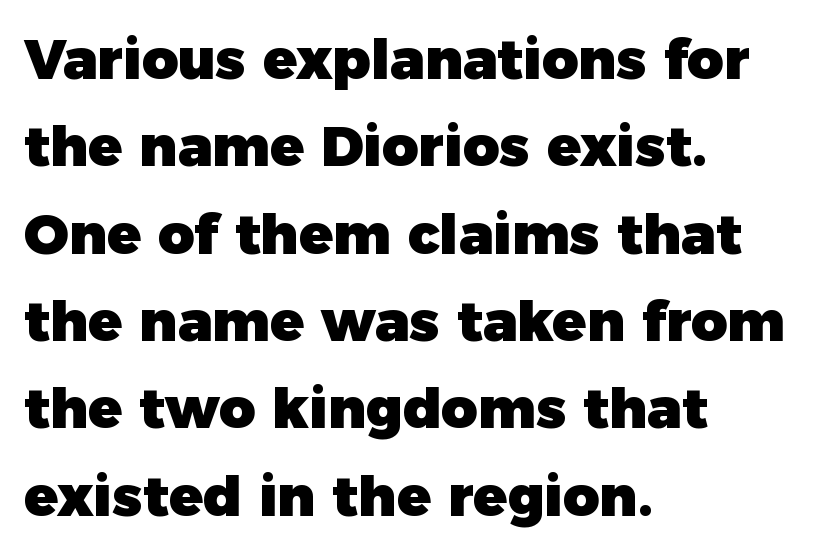
Q: Is the text bold? A: Yes.
Q: Is the text italic (slanted)? A: No, it is upright.
Q: Is the typeface a serif or a sans-serif typeface? A: Sans-serif.
Q: Is the text underlined? A: No.
Q: How is the paragraph aligned? A: Left-aligned.
Q: Is the spacing between letters normal or unusually wide? A: Normal.
Q: Is the spacing between lines tight, normal or loose? A: Normal.
Q: Width (condensed, normal, or wide)? A: Normal.
Q: Stroke contrast? A: Low.
Q: x-height? A: Medium.
Q: Monospaced? A: No.
